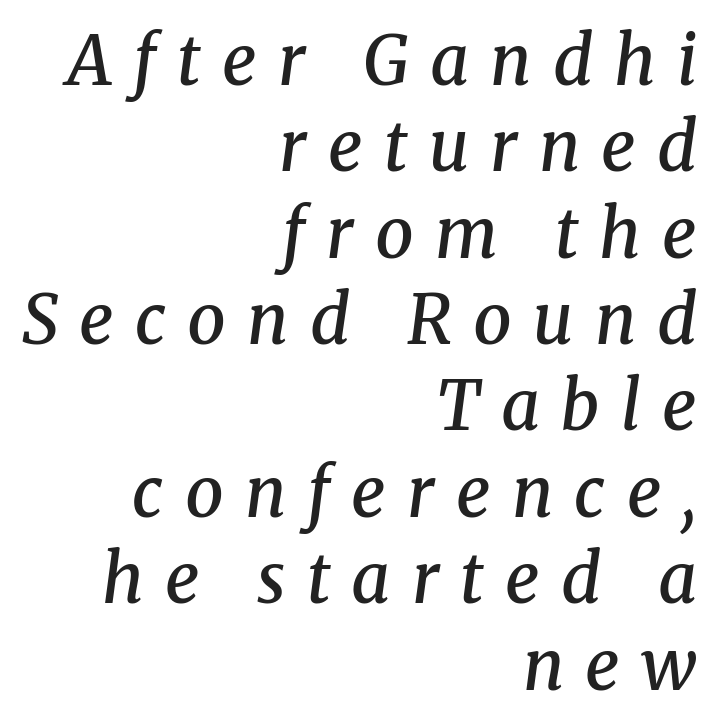
Notice how the stems are inclined rather than vertical — that's the hallmark of italics. Decoration check: the copy has no underline. Evenly set lines give the paragraph a standard silhouette. What stands out about the letter spacing? Its width — letters are far apart. The letters advance in unequal steps, a hallmark of proportional type. The font family rendered here belongs to the serif group.
